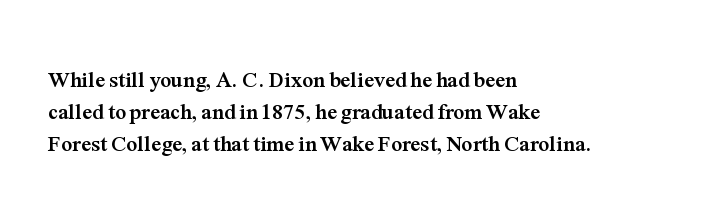
Q: Is the text bold? A: Yes.
Q: Is the text italic (slanted)? A: No, it is upright.
Q: Is the text underlined? A: No.
Q: How is the paragraph aligned? A: Left-aligned.
Q: Is the spacing between letters normal or unusually wide? A: Normal.
Q: Is the spacing between lines tight, normal or loose? A: Normal.
